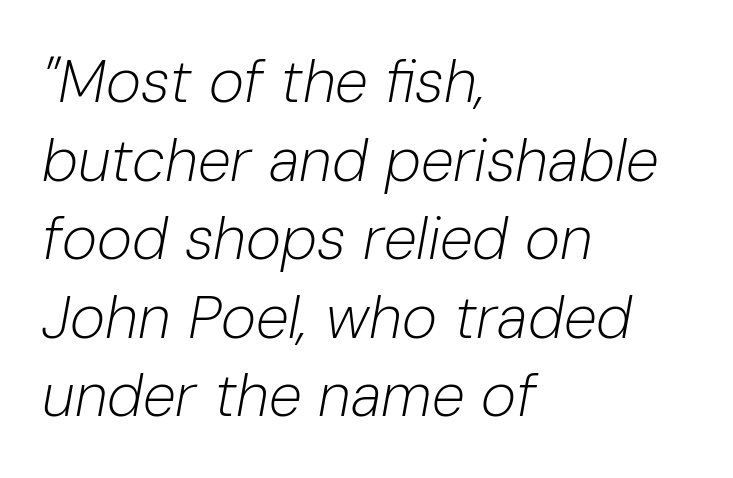
{"italic": "yes", "lean": "right", "slant_degrees": 10, "bold": "no", "weight": "light", "width": "normal", "stroke_contrast": "low", "x_height": "medium", "monospaced": "no", "underline": "no", "align": "left", "line_spacing": "normal", "line_spacing_ratio": 1.31, "letter_spacing": "normal", "letter_spacing_em": 0.0, "glyph_px": 60}
